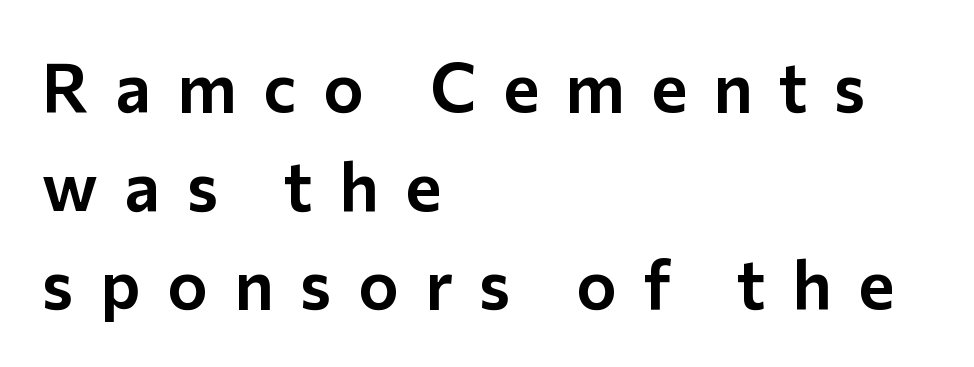
Q: Is the text italic (slanted)? A: No, it is upright.
Q: Is the typeface a serif or a sans-serif typeface? A: Sans-serif.
Q: Is the text underlined? A: No.
Q: How is the paragraph aligned? A: Left-aligned.
Q: Is the spacing between letters normal or unusually wide? A: Unusually wide.
Q: Is the spacing between lines tight, normal or loose? A: Normal.
Q: Width (condensed, normal, or wide)? A: Normal.
Q: Stroke contrast? A: Low.
Q: x-height? A: Medium.
Q: Monospaced? A: No.
